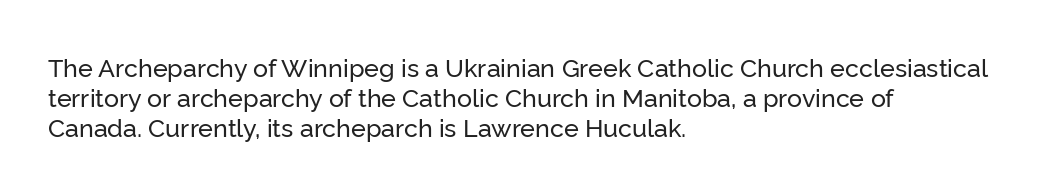
Italic? Not at all — the glyphs are vertical. Only glyphs here, with clear space below each row. Does the copy run flush right? No — it runs flush left. The letters sit at their default tracking, neither squeezed nor spread.
